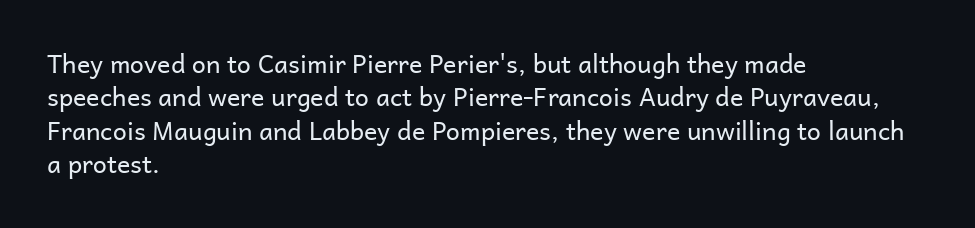
Q: Is the text bold? A: No.
Q: Is the text italic (slanted)? A: No, it is upright.
Q: Is the text underlined? A: No.
Q: How is the paragraph aligned? A: Left-aligned.
Q: Is the spacing between letters normal or unusually wide? A: Normal.
Q: Is the spacing between lines tight, normal or loose? A: Normal.
